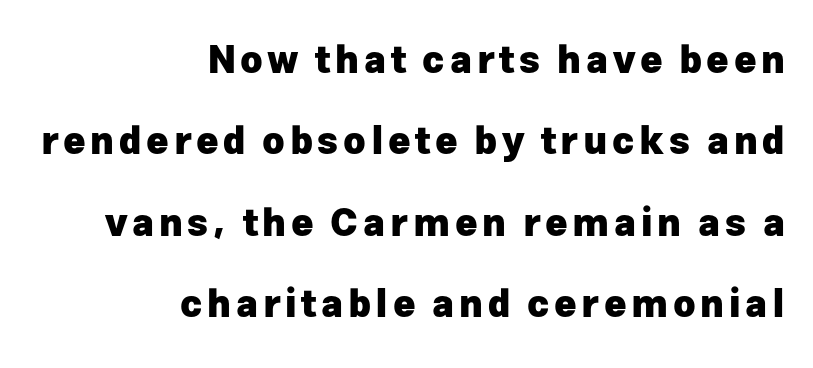
Q: Is the text bold? A: Yes.
Q: Is the text italic (slanted)? A: No, it is upright.
Q: Is the typeface a serif or a sans-serif typeface? A: Sans-serif.
Q: Is the text underlined? A: No.
Q: How is the paragraph aligned? A: Right-aligned.
Q: Is the spacing between lines tight, normal or loose? A: Loose.
Q: Width (condensed, normal, or wide)? A: Normal.
Q: Stroke contrast? A: Low.
Q: x-height? A: Medium.
Q: Monospaced? A: No.
